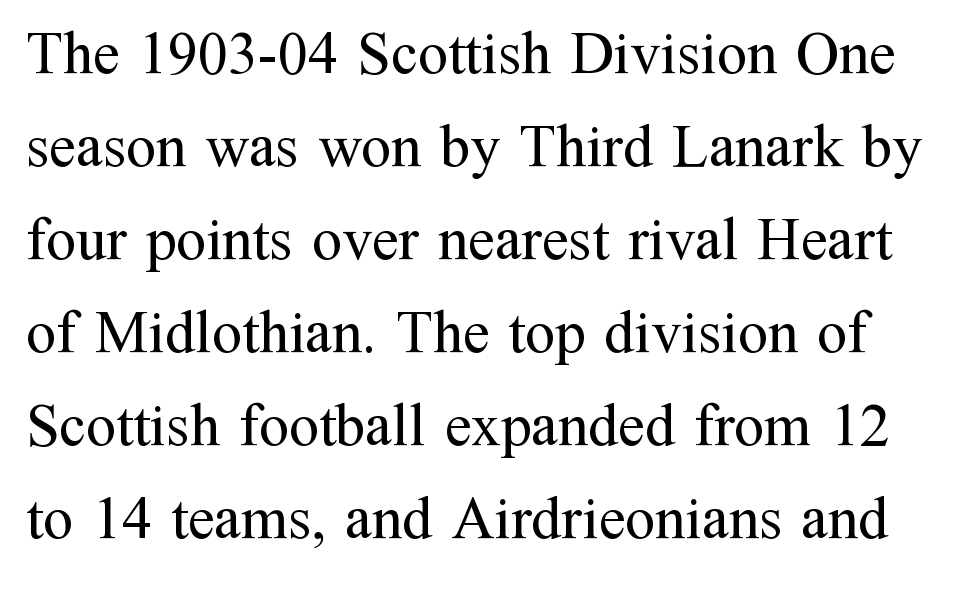
The image shows 60 px regular-weight serif type, upright; set normal line spacing (1.55x), normal letter spacing, not underlined; medium stroke contrast and a medium x-height.
